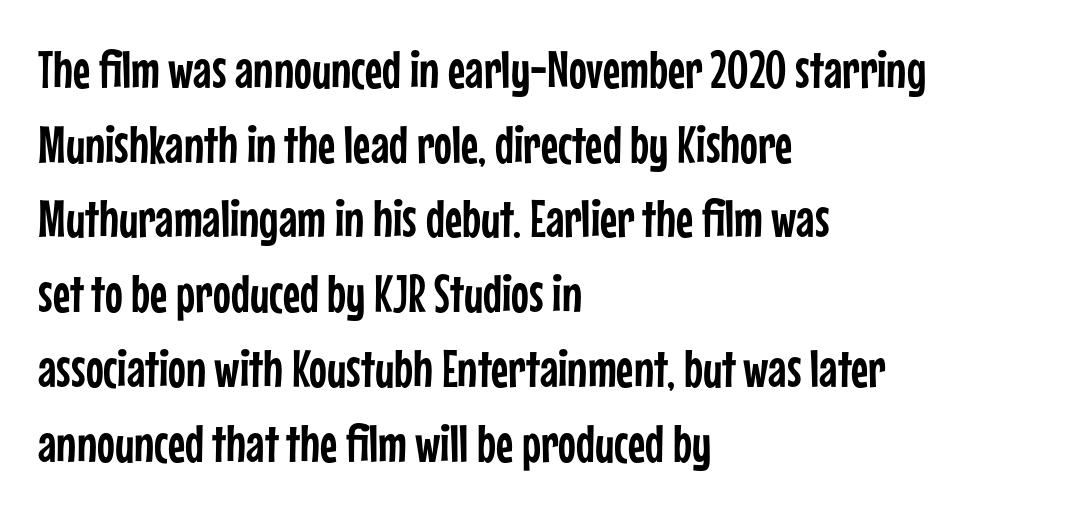
{"serif": "no", "italic": "no", "width": "condensed", "stroke_contrast": "low", "x_height": "medium", "monospaced": "no", "underline": "no", "align": "left", "line_spacing": "normal", "line_spacing_ratio": 1.41, "letter_spacing": "normal", "letter_spacing_em": 0.0, "glyph_px": 53}
